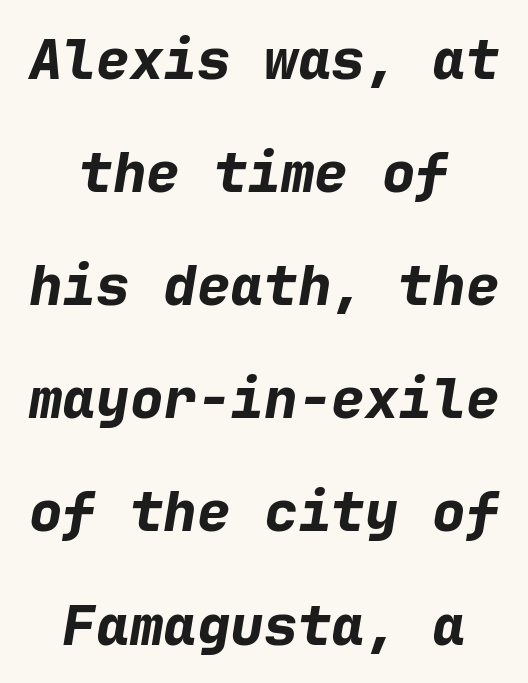
The image shows 56 px bold type, italic (leaning right), monospaced; set centered, loose line spacing (2.02x), normal letter spacing, not underlined; low stroke contrast and a medium x-height.
